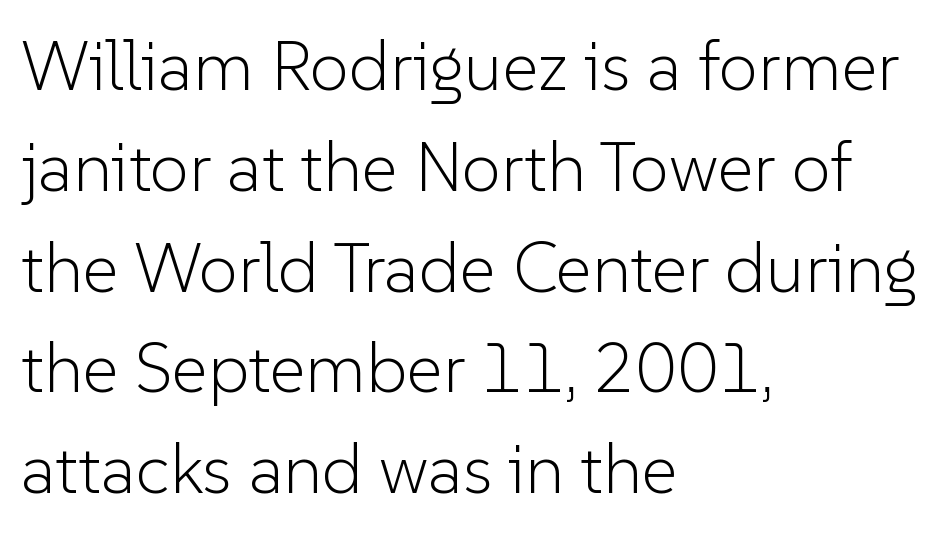
{"serif": "no", "italic": "no", "bold": "no", "weight": "light", "width": "normal", "stroke_contrast": "low", "x_height": "medium", "monospaced": "no", "underline": "no", "align": "left", "line_spacing": "normal", "line_spacing_ratio": 1.44, "letter_spacing": "normal", "letter_spacing_em": 0.0, "glyph_px": 70}
